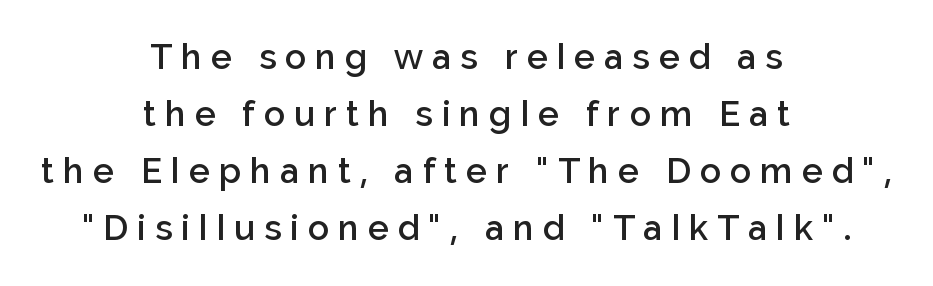
No italicization has been applied; the sample stays upright. Think of a printed novel: that variable character pitch is what you see here. The rendering inserts visible extra space after every character. In terms of leading, this rendering sits right in the middle. Clear beneath every line of the passage.
